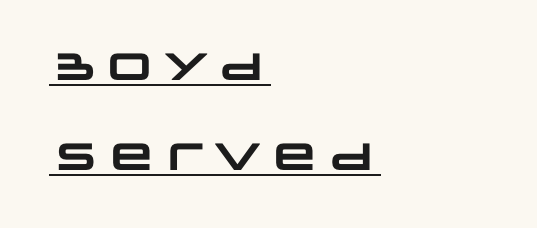
One glance says open: line gaps are wider than usual. Horizontal alignment here is leftward, the default for most running prose. The type family on display is of the sans-serif kind. The face used here is proportionally spaced, like ordinary book or web type. Heavy-handed strokes throughout: this text is bold. The typesetter has applied underlining to the passage shown.
